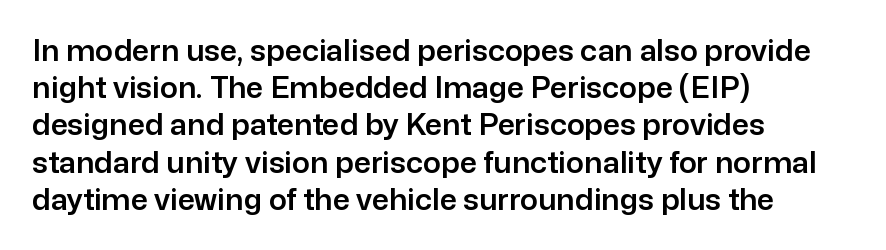
Q: Is the text italic (slanted)? A: No, it is upright.
Q: Is the typeface a serif or a sans-serif typeface? A: Sans-serif.
Q: Is the text underlined? A: No.
Q: How is the paragraph aligned? A: Left-aligned.
Q: Is the spacing between letters normal or unusually wide? A: Normal.
Q: Width (condensed, normal, or wide)? A: Normal.
Q: Stroke contrast? A: Low.
Q: x-height? A: Medium.
Q: Monospaced? A: No.
